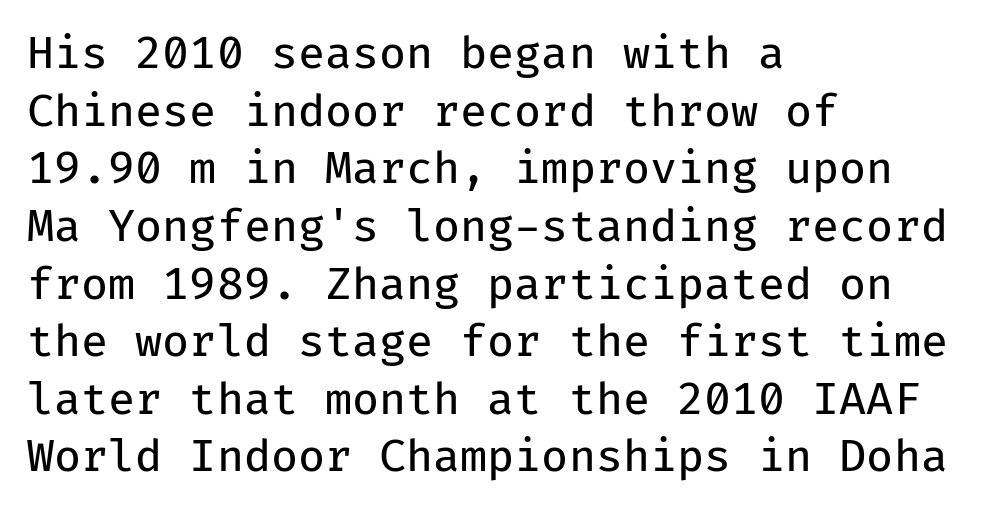
The image shows 44 px regular-weight sans-serif type, upright, monospaced; set left-aligned, normal line spacing (1.31x), normal letter spacing, not underlined; low stroke contrast and a medium x-height.
